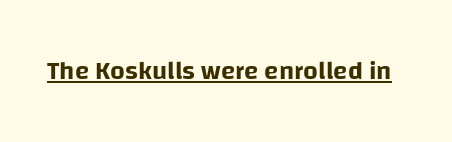
Posture: vertical. Is the letter spacing exaggerated? No — it looks like the ordinary default. These characters rest on top of a visible drawn line.
